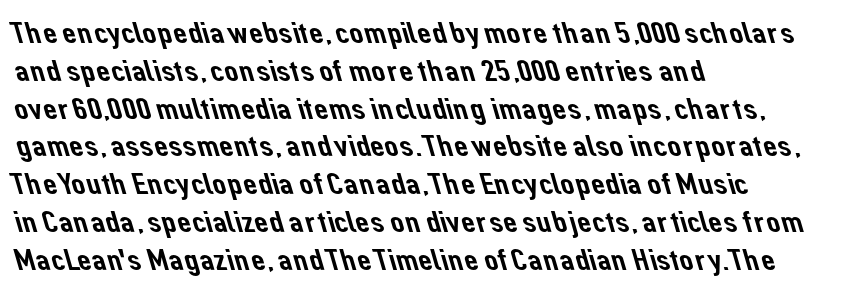
{"serif": "no", "width": "normal", "stroke_contrast": "low", "x_height": "medium", "monospaced": "no", "underline": "no", "align": "left", "line_spacing_ratio": 1.22, "letter_spacing": "normal", "letter_spacing_em": 0.0, "glyph_px": 31}
